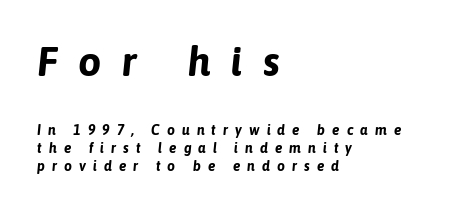
The image shows 41 px bold type, italic (leaning right); set left-aligned, normal line spacing (1.26x), unusually wide letter spacing (+0.5 em), not underlined; the first (top) block is 2.93x larger; low stroke contrast and a medium x-height.
